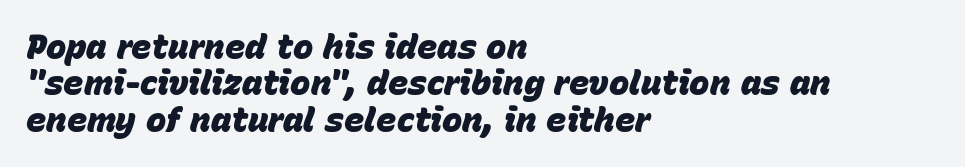
Q: Is the text bold? A: Yes.
Q: Is the text italic (slanted)? A: Yes, it leans right by about 15 degrees.
Q: Is the text underlined? A: No.
Q: How is the paragraph aligned? A: Left-aligned.
Q: Is the spacing between letters normal or unusually wide? A: Normal.
Q: Is the spacing between lines tight, normal or loose? A: Tight.
Q: Width (condensed, normal, or wide)? A: Normal.
Q: Stroke contrast? A: Low.
Q: x-height? A: Large.
Q: Monospaced? A: No.
